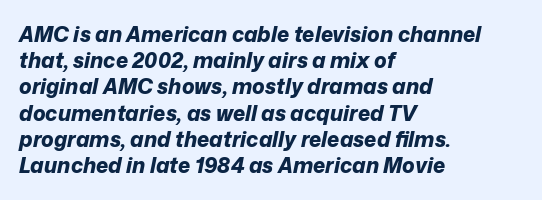
The axis of the letterforms is tilted away from vertical. The space between consecutive lines is moderate. The rendering uses a bold face; every stroke is thick and dark. The face used here is rendered with its standard letterfit.
